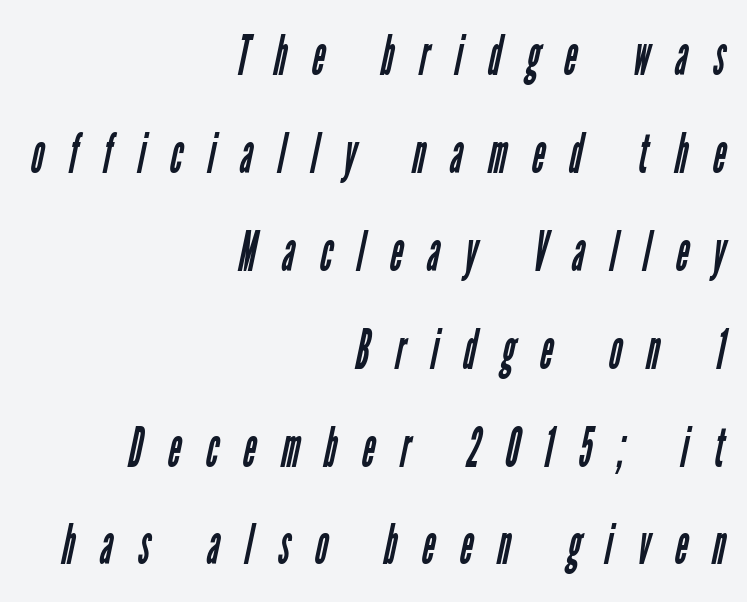
The image shows 55 px regular-weight, condensed sans-serif type; set right-aligned, line spacing 1.78x, unusually wide letter spacing (+0.46 em), not underlined; low stroke contrast and a medium x-height.
